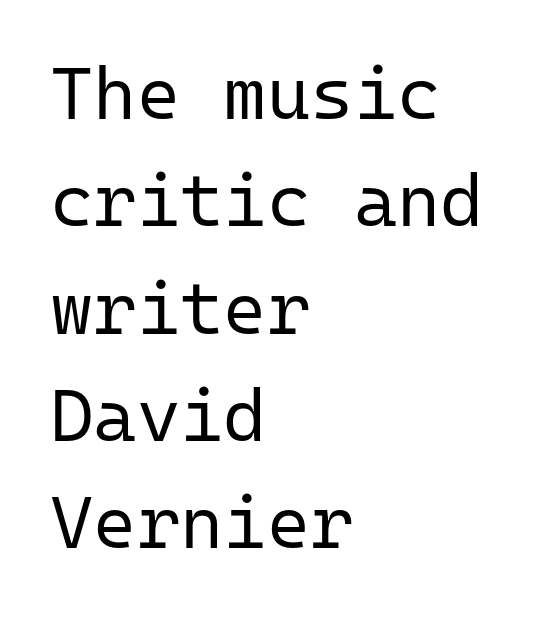
Just letters on the line, the space beneath them empty. Regarding leading, the lines here are spaced in the standard way. These glyphs show unthickened strokes, regular width or finer. Here the designer chose a console-style face with uniform glyph widths. A roman cut, with each character standing at attention.
